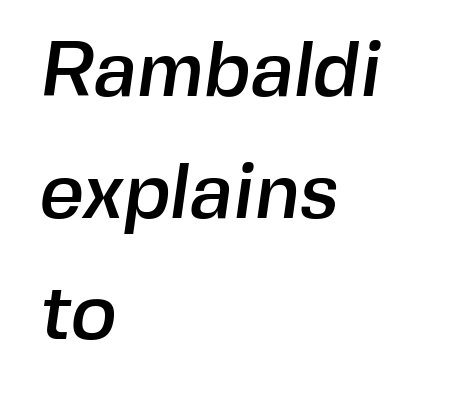
The image shows 78 px sans-serif type; set left-aligned, normal line spacing (1.56x), normal letter spacing, not underlined; a medium x-height.
